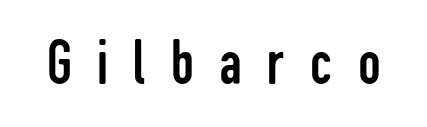
Q: Is the text bold? A: No.
Q: Is the text italic (slanted)? A: No, it is upright.
Q: Is the typeface a serif or a sans-serif typeface? A: Sans-serif.
Q: Is the text underlined? A: No.
Q: Is the spacing between letters normal or unusually wide? A: Unusually wide.
Q: Width (condensed, normal, or wide)? A: Condensed.
Q: Stroke contrast? A: Low.
Q: x-height? A: Medium.
Q: Monospaced? A: No.
